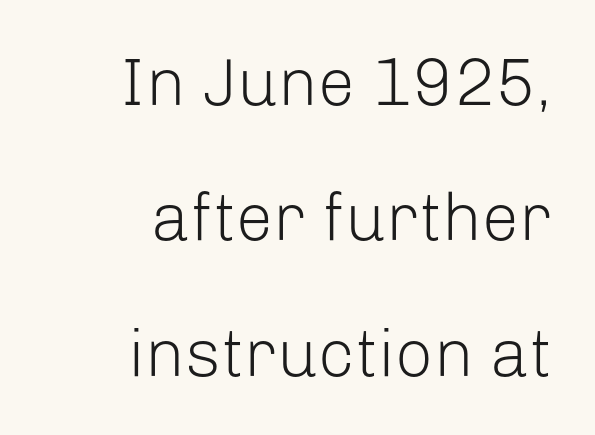
Examine the stroke ends and you'll find no serifs. Compared with a typical body face, this is equally light or lighter still. Think of a printed novel: that variable character pitch is what you see here. The ragged edge is on the left, which tells us the setting is flush right.
